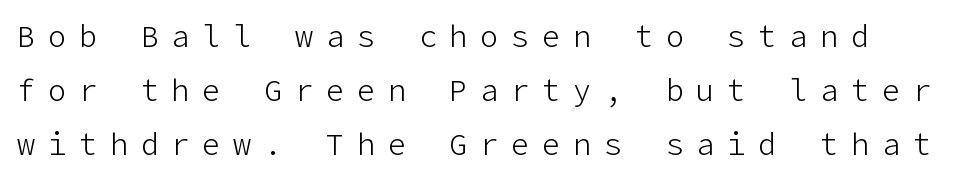
Q: Is the text bold? A: No.
Q: Is the text italic (slanted)? A: No, it is upright.
Q: Is the typeface a serif or a sans-serif typeface? A: Sans-serif.
Q: Is the text underlined? A: No.
Q: Is the spacing between letters normal or unusually wide? A: Unusually wide.
Q: Width (condensed, normal, or wide)? A: Normal.
Q: Stroke contrast? A: Low.
Q: x-height? A: Medium.
